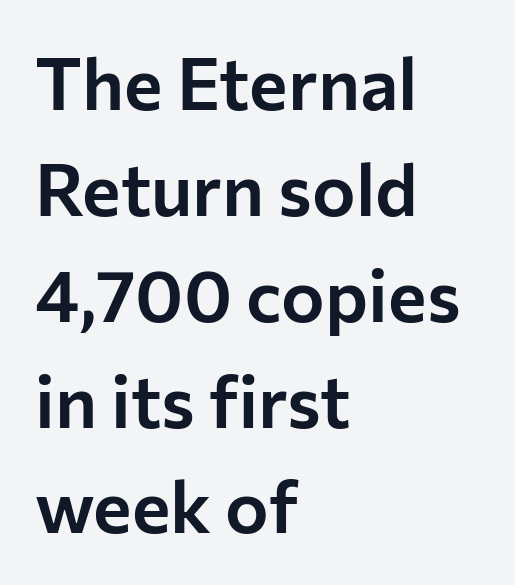
No word sits above an underline. Nobody touched the tracking dial on this one. Is the block centered? No — it sits flush against the left margin. Serifs: no, the terminals of the letterforms are clean. The letters advance in unequal steps, a hallmark of proportional type. If you drew a line through each stem, it would be perfectly vertical.
